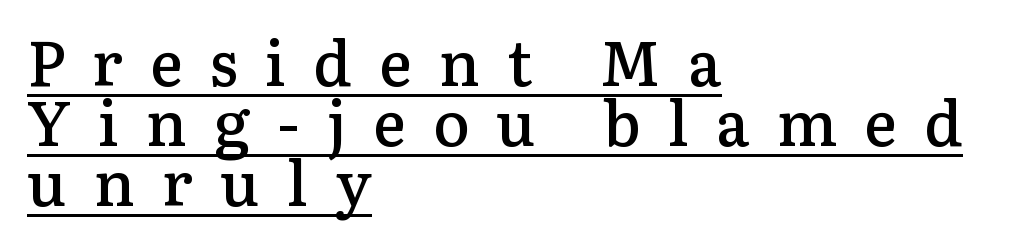
In terms of leading, this rendering errs on the cramped side. The paragraph has a hard left edge and a soft right edge. A somewhat darkened texture: the type is semibold rather than bold. Old-style or modern, the face here clearly has serifs. The specimen reads as upright at a glance.
